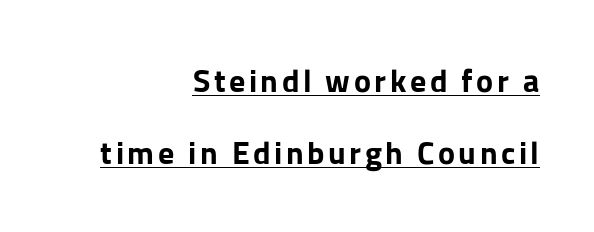
The image shows 32 px bold sans-serif type, upright; set right-aligned, loose line spacing (2.25x), underlined; low stroke contrast and a medium x-height.
